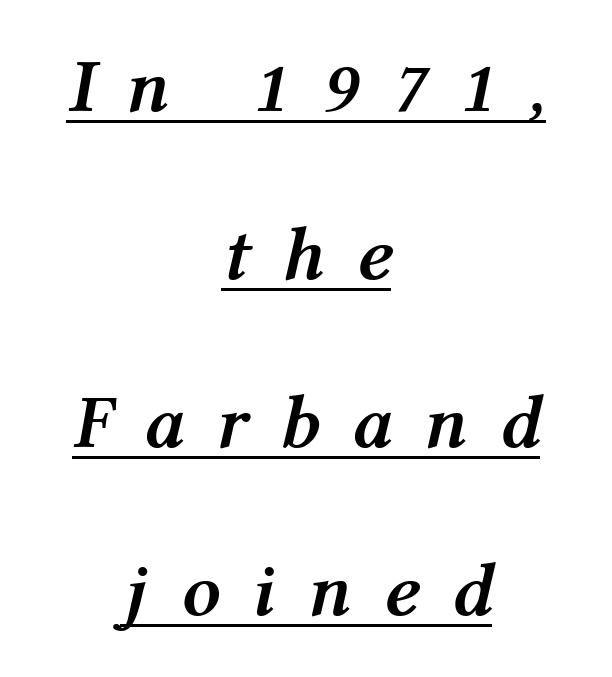
{"italic": "yes", "lean": "right", "slant_degrees": 12, "bold": "yes", "weight": "semibold", "width": "normal", "stroke_contrast": "medium", "x_height": "medium", "monospaced": "no", "underline": "yes", "align": "center", "line_spacing": "loose", "line_spacing_ratio": 2.21, "letter_spacing": "wide", "letter_spacing_em": 0.42, "glyph_px": 76}
